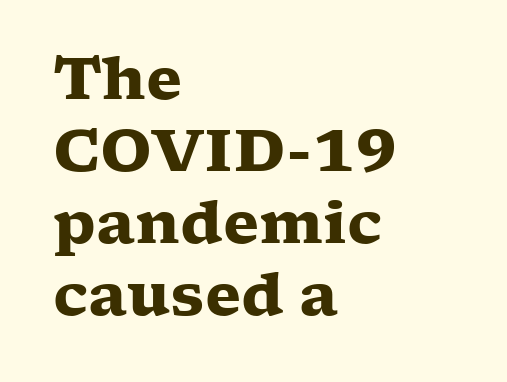
{"serif": "yes", "italic": "no", "bold": "yes", "weight": "heavy", "width": "wide", "stroke_contrast": "low", "x_height": "medium", "monospaced": "no", "underline": "no", "align": "left", "line_spacing_ratio": 1.22, "letter_spacing": "normal", "letter_spacing_em": 0.0, "glyph_px": 59}
